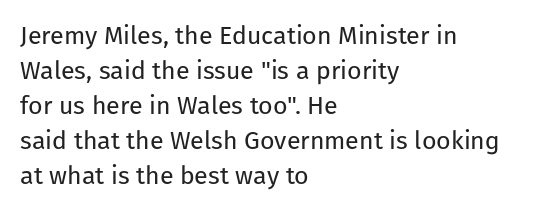
The image shows 25 px text type, upright; set left-aligned, normal line spacing (1.4x), normal letter spacing, not underlined.
